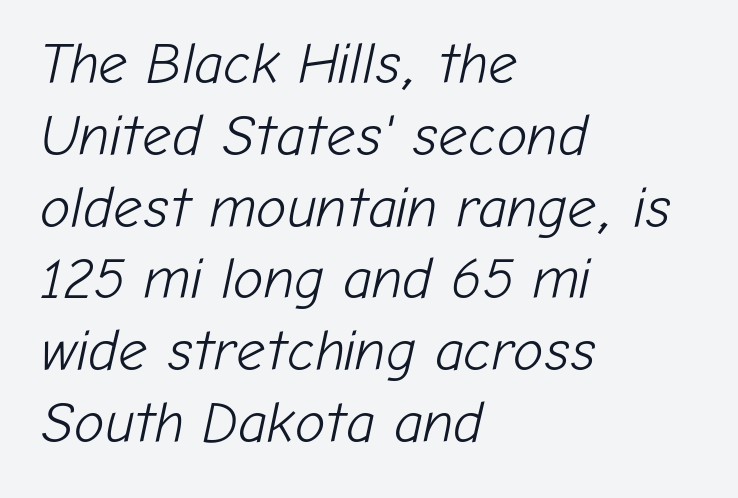
The weight would be labelled regular, book, light, or lighter still. The block of text has a typical density, with ordinary space between rows. The letters advance in unequal steps, a hallmark of proportional type. Style check: oblique. The area under the type is left untouched.
